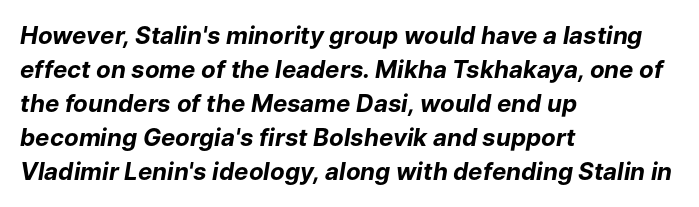
Check under the words: just untouched page. There's an unmistakable incline to the writing here. The letterforms sit shoulder to shoulder at normal distance. Is the block centered? No — it sits flush against the left margin. Its strokes are broad and dark, the hallmark of bold type. Students, observe: this is what conventionally led text looks like.
